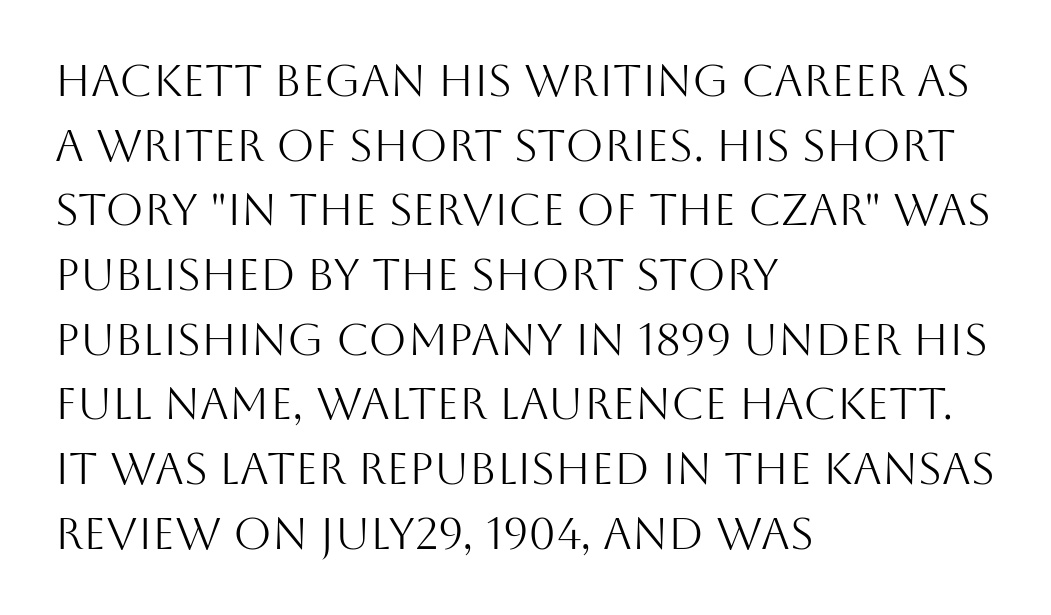
The image shows 44 px light sans-serif type, upright; set left-aligned, normal line spacing (1.47x), normal letter spacing, not underlined; medium stroke contrast and a large x-height.
